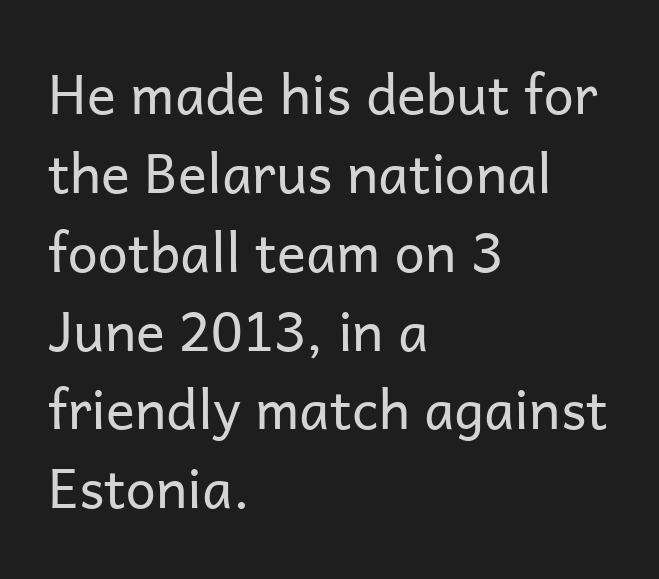
Q: Is the text bold? A: No.
Q: Is the text italic (slanted)? A: No, it is upright.
Q: Is the typeface a serif or a sans-serif typeface? A: Sans-serif.
Q: Is the text underlined? A: No.
Q: How is the paragraph aligned? A: Left-aligned.
Q: Is the spacing between letters normal or unusually wide? A: Normal.
Q: Is the spacing between lines tight, normal or loose? A: Normal.
Q: Width (condensed, normal, or wide)? A: Normal.
Q: Stroke contrast? A: Low.
Q: x-height? A: Medium.
Q: Monospaced? A: No.
